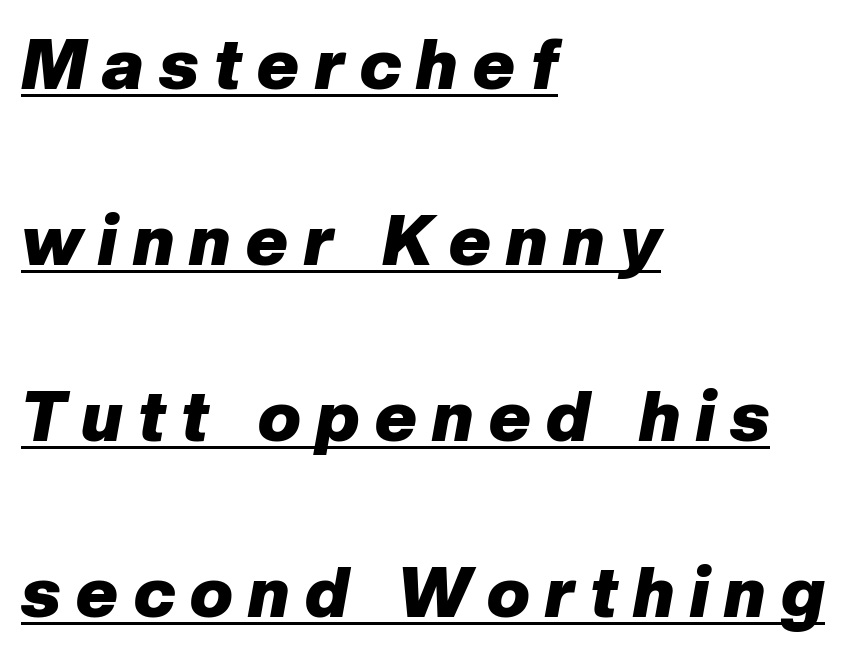
Q: Is the text bold? A: Yes.
Q: Is the text italic (slanted)? A: Yes, it leans right by about 10 degrees.
Q: Is the text underlined? A: Yes.
Q: How is the paragraph aligned? A: Left-aligned.
Q: Is the spacing between letters normal or unusually wide? A: Unusually wide.
Q: Is the spacing between lines tight, normal or loose? A: Loose.
Q: Width (condensed, normal, or wide)? A: Normal.
Q: Stroke contrast? A: Low.
Q: x-height? A: Medium.
Q: Monospaced? A: No.
